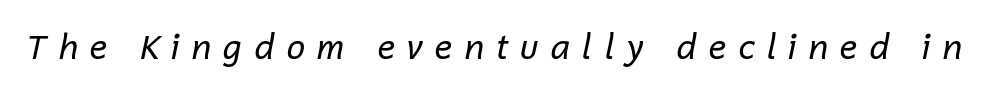
The letters are spread apart with noticeably loose tracking. These lines are rendered in a variable-pitch font. Italic: yes, the glyphs are oblique. A clean baseline with only descenders dipping below it. Compared with a typical body face, this is equally light or lighter still.
